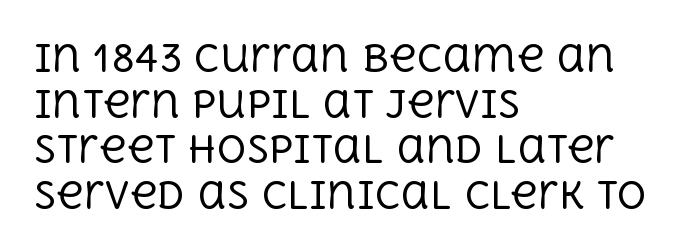
{"serif": "yes", "italic": "no", "bold": "no", "weight": "regular", "width": "normal", "x_height": "large", "monospaced": "no", "underline": "no", "align": "left", "line_spacing_ratio": 1.23, "letter_spacing": "normal", "letter_spacing_em": 0.0, "glyph_px": 37}
